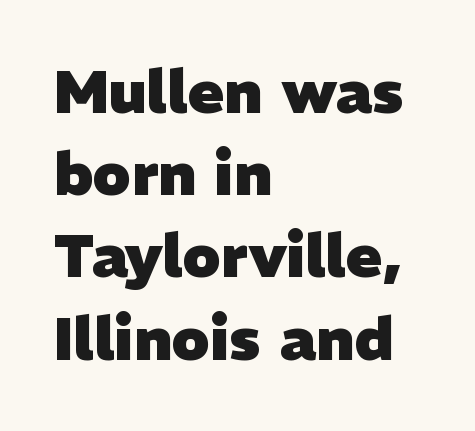
The image shows 60 px heavy sans-serif type; set left-aligned, normal line spacing (1.37x), normal letter spacing, not underlined; low stroke contrast and a medium x-height.
